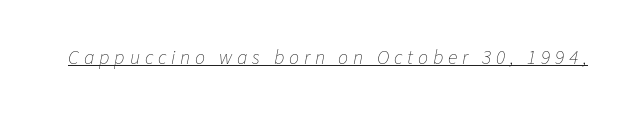
Each word looks stretched out because of the extra space between its letters. Rendered with sloped, italic letterforms. The passage shown is not bold in any degree. A baseline rule has been typeset under these characters.
